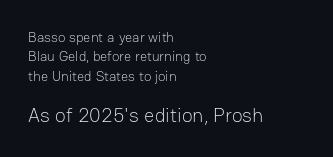
Q: Is the text bold? A: No.
Q: Is the text italic (slanted)? A: No, it is upright.
Q: Is the text underlined? A: No.
Q: How is the paragraph aligned? A: Left-aligned.
Q: Is the spacing between letters normal or unusually wide? A: Normal.
Q: Is the spacing between lines tight, normal or loose? A: Normal.
Q: Which block of text is set in a larger size, the first (top) or the second (bottom)? A: The second (bottom) one.
